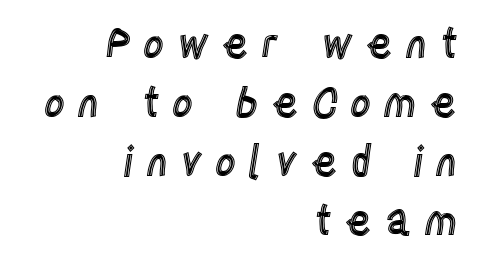
The image shows 41 px condensed type; set right-aligned, normal line spacing (1.44x), unusually wide letter spacing (+0.29 em), not underlined; a large x-height.
